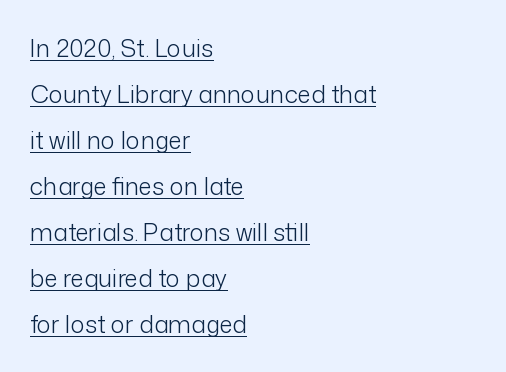
Q: Is the text bold? A: No.
Q: Is the text italic (slanted)? A: No, it is upright.
Q: Is the text underlined? A: Yes.
Q: How is the paragraph aligned? A: Left-aligned.
Q: Is the spacing between letters normal or unusually wide? A: Normal.
Q: Is the spacing between lines tight, normal or loose? A: Loose.
